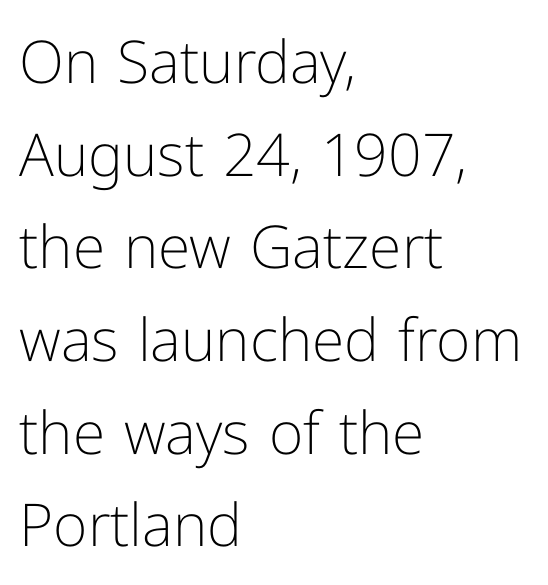
{"serif": "no", "italic": "no", "bold": "no", "weight": "light", "width": "normal", "stroke_contrast": "low", "x_height": "medium", "monospaced": "no", "underline": "no", "align": "left", "line_spacing": "normal", "line_spacing_ratio": 1.57, "letter_spacing": "normal", "letter_spacing_em": 0.0, "glyph_px": 59}
